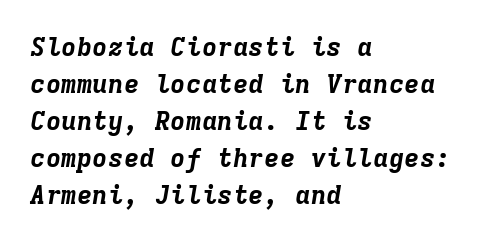
Italic: yes, the glyphs are oblique. Only glyphs here, with clear space below each row. Tracking here is standard; glyphs follow each other at the usual distance. Horizontal alignment here is leftward, the default for most running prose. The typesetting leans heavy: a genuine bold. Reading down the column, the eye jumps a familiar distance to each next line.
